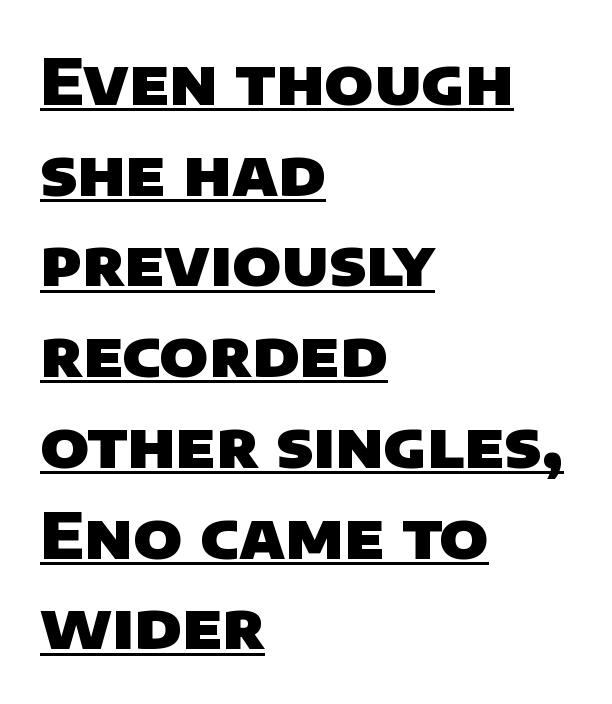
Somebody hit Ctrl+U on this one — the words are underlined. The ragged edge is on the right, which tells us the setting is flush left. A dark, heavy texture on the line: the type is bold. Grotesque or geometric, the face here clearly has no serifs.
